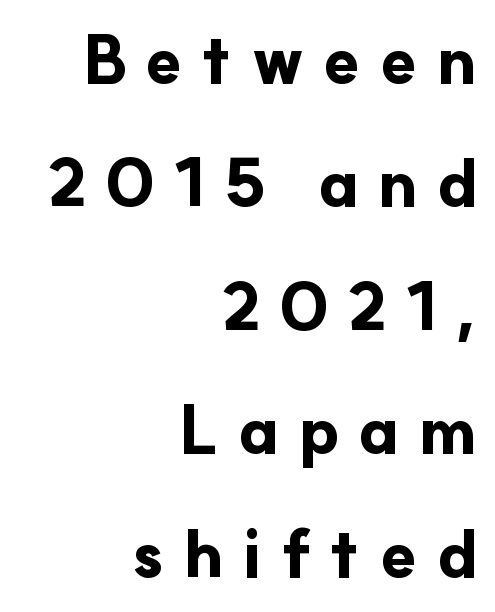
The image shows 66 px bold sans-serif type, upright; set right-aligned, line spacing 1.87x, unusually wide letter spacing (+0.28 em), not underlined; low stroke contrast and a small x-height.
